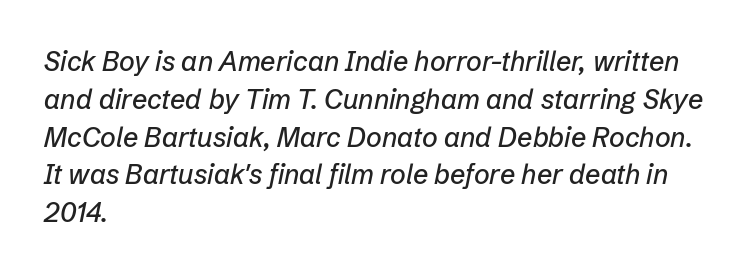
If you drew a ruler down the left edge, every line would touch it. There's an unmistakable incline to the writing here. The line-height multiplier appears to be the usual default. No extra tracking has been applied to these lines.
